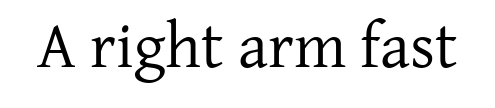
{"serif": "yes", "italic": "no", "bold": "no", "weight": "regular", "width": "normal", "stroke_contrast": "low", "x_height": "medium", "monospaced": "no", "underline": "no", "letter_spacing": "normal", "letter_spacing_em": 0.0, "glyph_px": 65}
